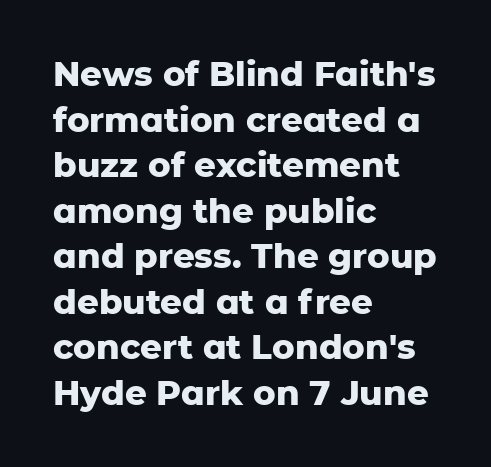
{"serif": "no", "italic": "no", "bold": "yes", "weight": "heavy", "width": "normal", "stroke_contrast": "low", "x_height": "medium", "monospaced": "no", "underline": "no", "align": "left", "line_spacing": "normal", "line_spacing_ratio": 1.34, "letter_spacing": "normal", "letter_spacing_em": 0.0, "glyph_px": 34}
